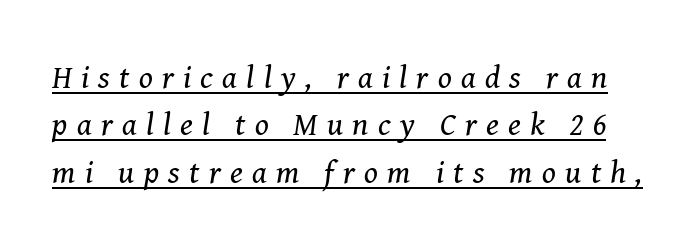
{"serif": "yes", "italic": "yes", "lean": "right", "slant_degrees": 8, "bold": "no", "weight": "regular", "width": "normal", "stroke_contrast": "medium", "x_height": "medium", "monospaced": "no", "underline": "yes", "line_spacing": "normal", "line_spacing_ratio": 1.48, "letter_spacing": "wide", "letter_spacing_em": 0.29, "glyph_px": 32}
